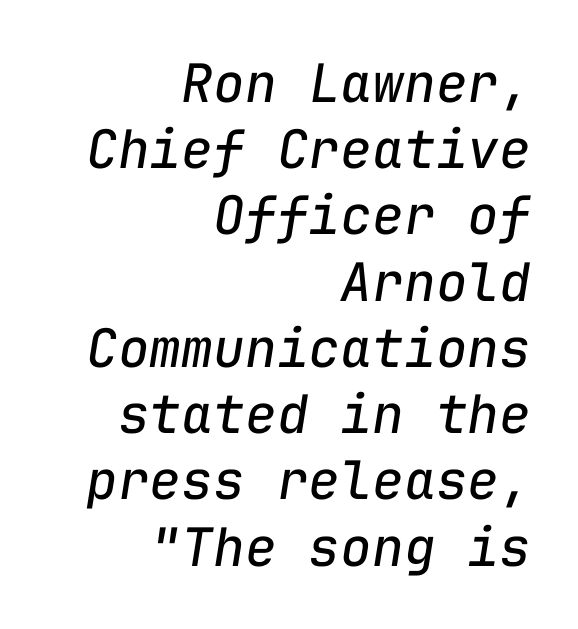
Q: Is the text bold? A: No.
Q: Is the text italic (slanted)? A: Yes, it leans right by about 9 degrees.
Q: Is the text underlined? A: No.
Q: How is the paragraph aligned? A: Right-aligned.
Q: Is the spacing between letters normal or unusually wide? A: Normal.
Q: Is the spacing between lines tight, normal or loose? A: Normal.
Q: Width (condensed, normal, or wide)? A: Normal.
Q: Stroke contrast? A: Low.
Q: x-height? A: Medium.
Q: Monospaced? A: Yes.
